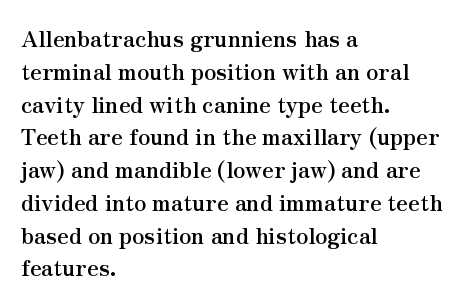
Q: Is the text bold? A: Yes.
Q: Is the text italic (slanted)? A: No, it is upright.
Q: Is the text underlined? A: No.
Q: How is the paragraph aligned? A: Left-aligned.
Q: Is the spacing between letters normal or unusually wide? A: Normal.
Q: Is the spacing between lines tight, normal or loose? A: Normal.
